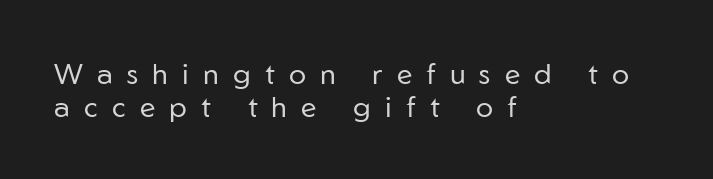
Q: Is the text bold? A: No.
Q: Is the text italic (slanted)? A: No, it is upright.
Q: Is the typeface a serif or a sans-serif typeface? A: Sans-serif.
Q: Is the text underlined? A: No.
Q: How is the paragraph aligned? A: Left-aligned.
Q: Is the spacing between letters normal or unusually wide? A: Unusually wide.
Q: Is the spacing between lines tight, normal or loose? A: Tight.
Q: Width (condensed, normal, or wide)? A: Normal.
Q: Stroke contrast? A: Low.
Q: x-height? A: Medium.
Q: Monospaced? A: No.
